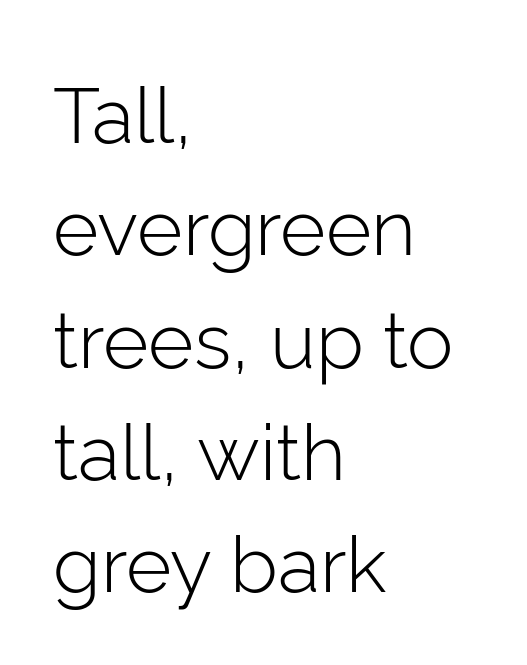
{"serif": "no", "italic": "no", "bold": "no", "weight": "light", "width": "normal", "stroke_contrast": "low", "x_height": "medium", "monospaced": "no", "underline": "no", "align": "left", "line_spacing": "normal", "line_spacing_ratio": 1.44, "letter_spacing": "normal", "letter_spacing_em": 0.0, "glyph_px": 78}
